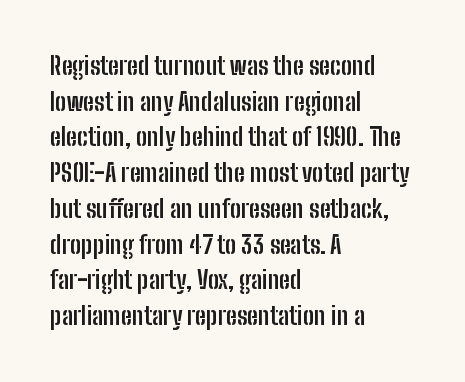
Q: Is the text bold? A: Yes.
Q: Is the text italic (slanted)? A: No, it is upright.
Q: Is the text underlined? A: No.
Q: How is the paragraph aligned? A: Left-aligned.
Q: Is the spacing between letters normal or unusually wide? A: Normal.
Q: Is the spacing between lines tight, normal or loose? A: Normal.
